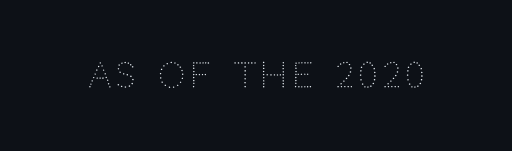
The lettering holds an erect, upright posture throughout. The typeface has the unassuming heft of standard copy or less. The baseline area is clear. Looks like regular typesetting: each glyph gets only the width it needs. Regarding serifs, this sample does without them.
